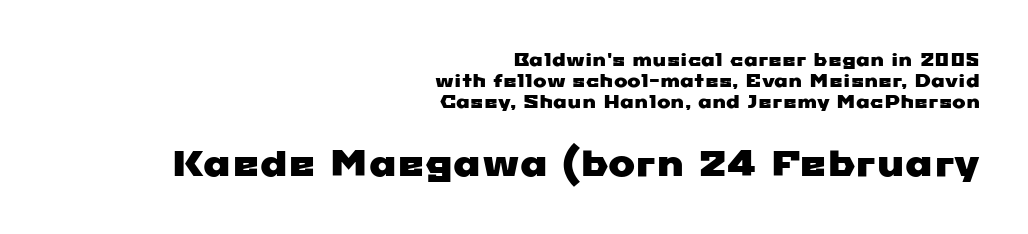
Check where the strokes stop: nothing finishes them off — pure sans. The lines in this sample share a right terminus and differ only in where they begin. The passage shown is typed in a proportional face where columns would drift. Which chunk is bigger? The second one — the bottom block dwarfs the top. No word sits above an underline. The letterforms sit shoulder to shoulder at normal distance.
